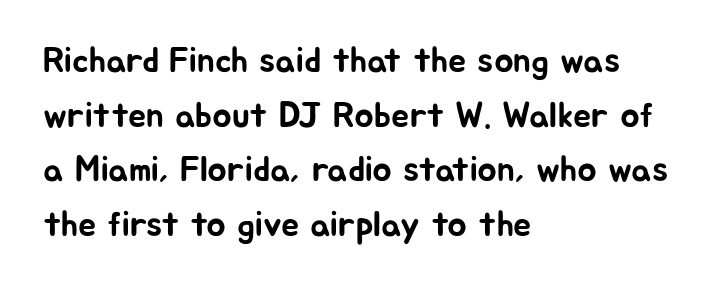
{"serif": "no", "italic": "no", "width": "normal", "stroke_contrast": "low", "x_height": "medium", "monospaced": "no", "underline": "no", "align": "left", "line_spacing": "normal", "line_spacing_ratio": 1.52, "letter_spacing": "normal", "letter_spacing_em": 0.0, "glyph_px": 36}
